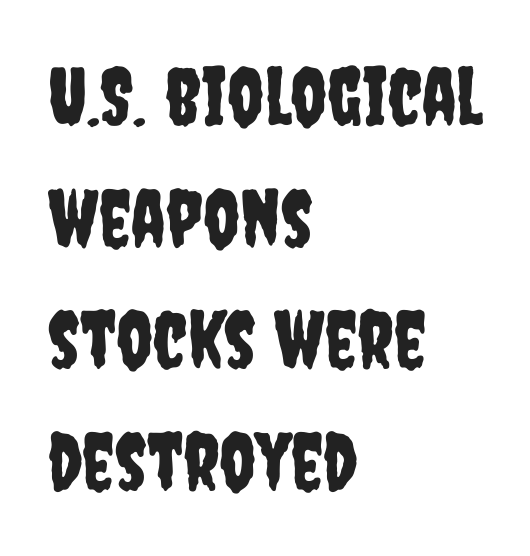
You could not count columns in this text — the font is proportionally spaced. Letterform terminals end flat and unadorned throughout the passage. Style check: upright. Interline gaps are of average width in this sample. The space beneath each line is pristine and unruled. Default kerning and tracking; the words read as compact shapes.
